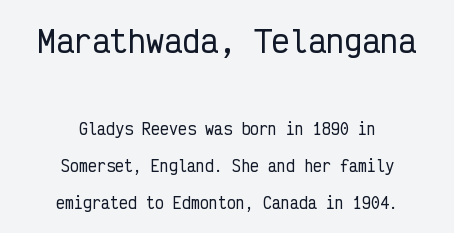
Q: Is the text italic (slanted)? A: No, it is upright.
Q: Is the typeface a serif or a sans-serif typeface? A: Sans-serif.
Q: Is the text underlined? A: No.
Q: How is the paragraph aligned? A: Centered.
Q: Is the spacing between letters normal or unusually wide? A: Normal.
Q: Is the spacing between lines tight, normal or loose? A: Loose.
Q: Which block of text is set in a larger size, the first (top) or the second (bottom)? A: The first (top) one.
Q: Width (condensed, normal, or wide)? A: Condensed.
Q: Stroke contrast? A: Low.
Q: x-height? A: Medium.
Q: Monospaced? A: Yes.
